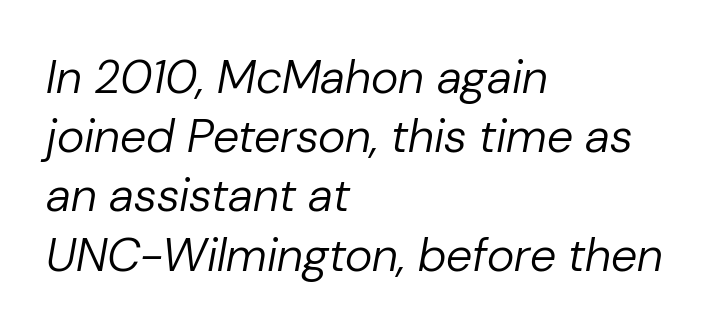
The image shows 47 px regular-weight type, italic (leaning right); set left-aligned, normal line spacing (1.26x), normal letter spacing, not underlined; low stroke contrast and a medium x-height.
